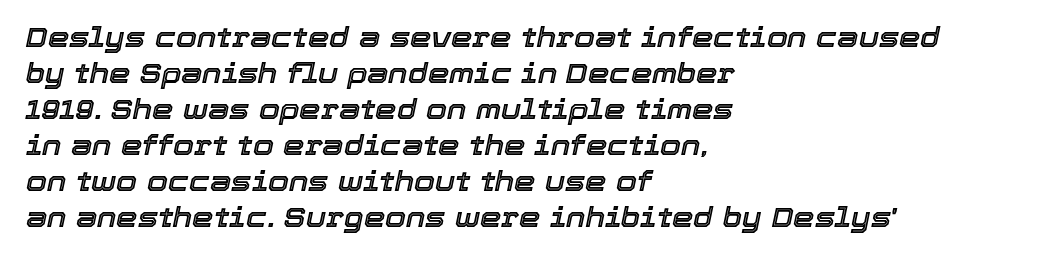
{"italic": "yes", "lean": "right", "slant_degrees": 12, "underline": "no", "align": "left", "line_spacing": "normal", "line_spacing_ratio": 1.33, "letter_spacing": "normal", "letter_spacing_em": 0.0, "glyph_px": 27}
